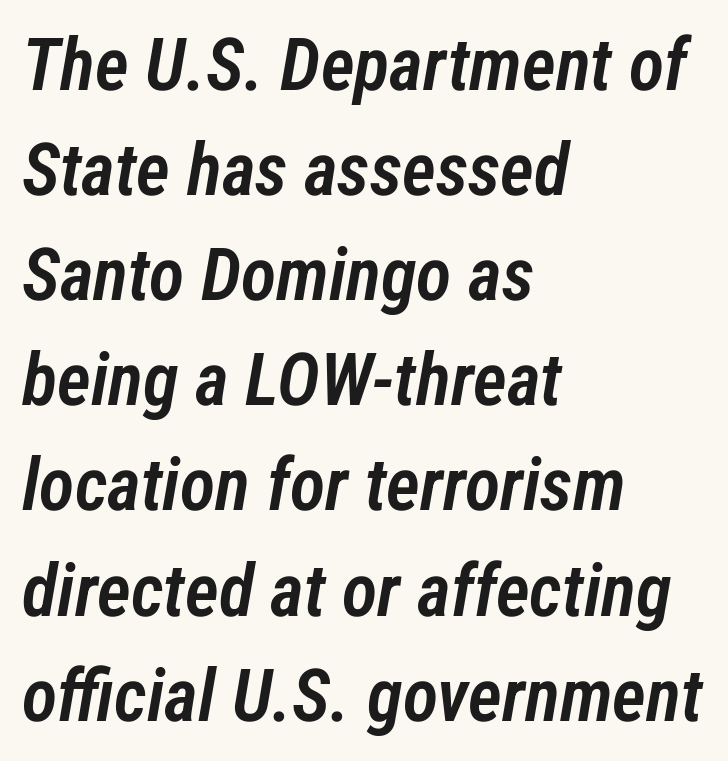
Honestly, the row spacing looks completely unremarkable. These lines were composed using italics. Weight check: semibold — heavier than regular, not quite bold. Each letter keeps its own natural width here, so spacing adapts to shape. The rendering keeps characters at their native spacing.
